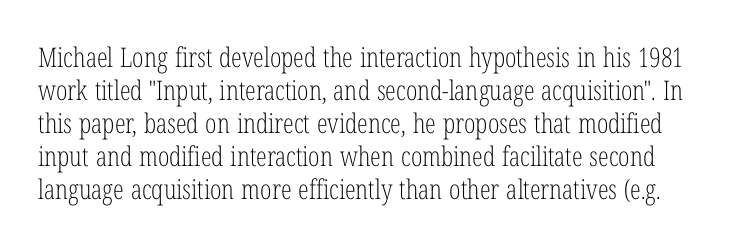
The image shows 27 px text type, upright; set line spacing 1.22x, normal letter spacing, not underlined.
